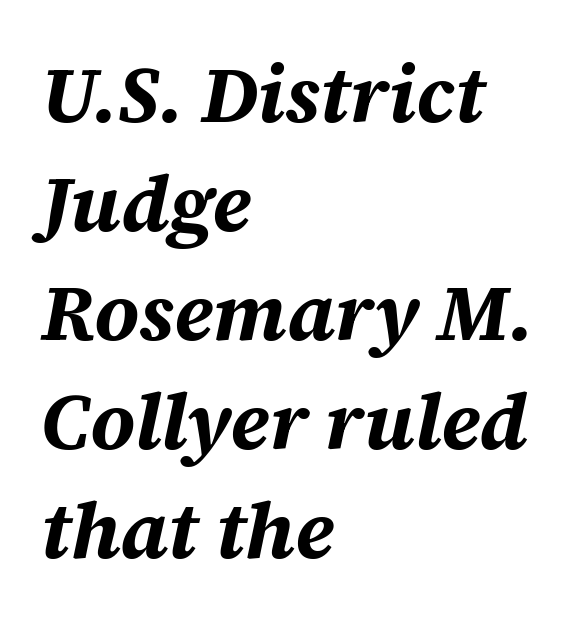
{"italic": "yes", "lean": "right", "slant_degrees": 12, "bold": "yes", "weight": "bold", "width": "normal", "stroke_contrast": "medium", "x_height": "large", "monospaced": "no", "underline": "no", "align": "left", "line_spacing": "normal", "line_spacing_ratio": 1.38, "letter_spacing": "normal", "letter_spacing_em": 0.0, "glyph_px": 79}
